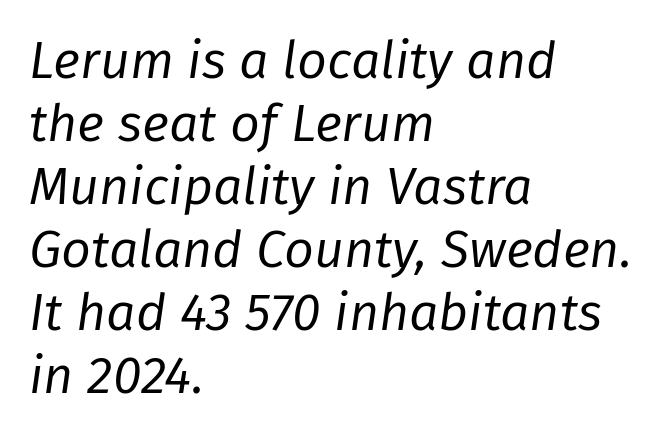
Q: Is the text bold? A: No.
Q: Is the text italic (slanted)? A: Yes, it leans right by about 8 degrees.
Q: Is the text underlined? A: No.
Q: How is the paragraph aligned? A: Left-aligned.
Q: Is the spacing between letters normal or unusually wide? A: Normal.
Q: Width (condensed, normal, or wide)? A: Normal.
Q: Stroke contrast? A: Low.
Q: x-height? A: Medium.
Q: Monospaced? A: No.
